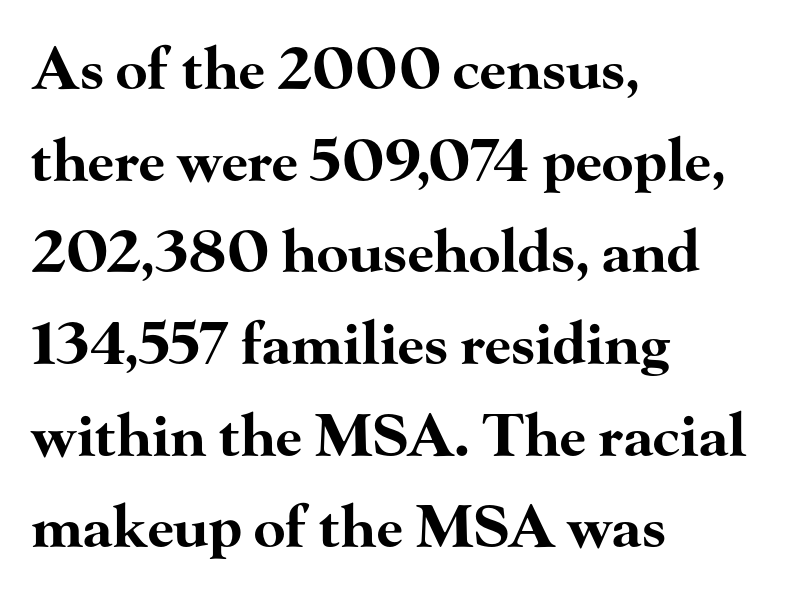
Q: Is the text bold? A: Yes.
Q: Is the text italic (slanted)? A: No, it is upright.
Q: Is the typeface a serif or a sans-serif typeface? A: Serif.
Q: Is the text underlined? A: No.
Q: How is the paragraph aligned? A: Left-aligned.
Q: Is the spacing between letters normal or unusually wide? A: Normal.
Q: Is the spacing between lines tight, normal or loose? A: Normal.
Q: Width (condensed, normal, or wide)? A: Wide.
Q: Stroke contrast? A: High.
Q: x-height? A: Small.
Q: Monospaced? A: No.
